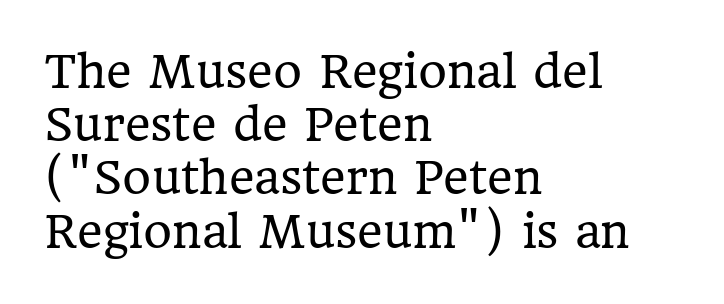
{"serif": "yes", "italic": "no", "bold": "no", "weight": "regular", "width": "normal", "stroke_contrast": "low", "x_height": "medium", "monospaced": "no", "underline": "no", "align": "left", "line_spacing_ratio": 1.21, "letter_spacing": "normal", "letter_spacing_em": 0.0, "glyph_px": 44}
